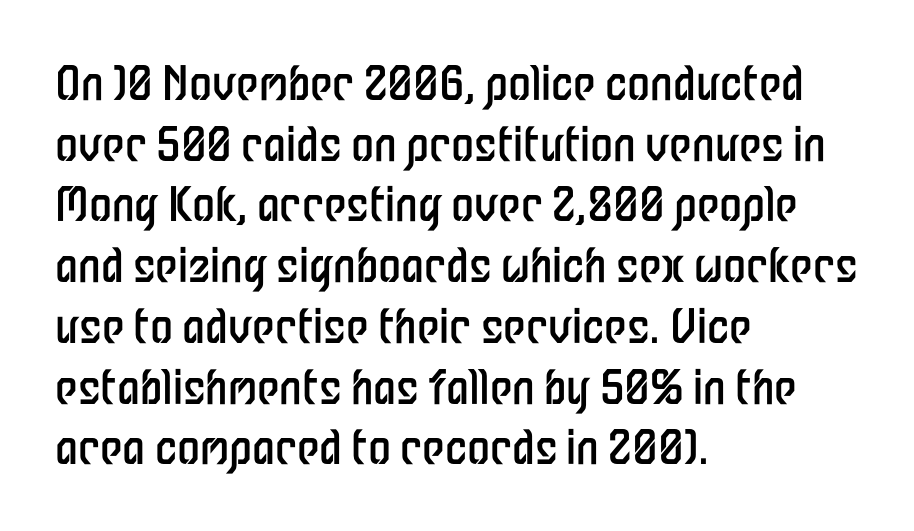
Do the characters align in a grid? No, the font is proportional. Quick note: not italic, upright. Vertical spacing — default. Stroke thickness stays within the range of a standard reading face or lighter.
